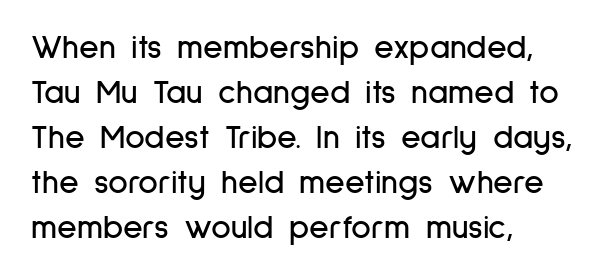
{"serif": "no", "italic": "no", "width": "condensed", "stroke_contrast": "low", "x_height": "medium", "monospaced": "no", "underline": "no", "align": "left", "line_spacing": "normal", "line_spacing_ratio": 1.32, "letter_spacing": "normal", "letter_spacing_em": 0.0, "glyph_px": 34}
